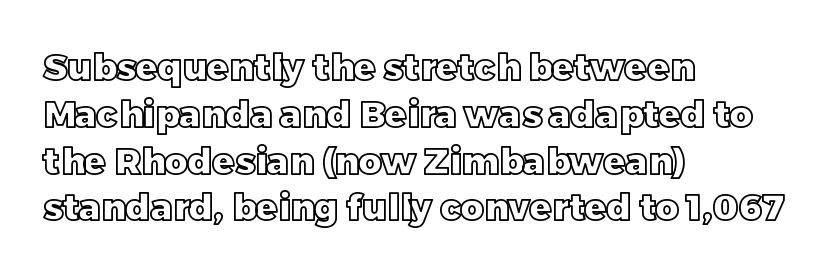
Leftover space on each line is placed entirely after the last word. No italicization has been applied; the sample stays upright. Reading down the column, the eye jumps a familiar distance to each next line. No extra tracking has been applied to these lines. Only glyphs here, with clear space below each row.
